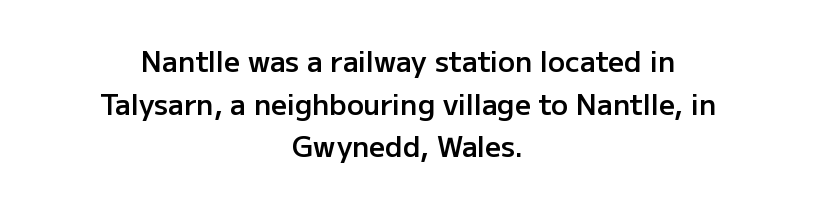
The image shows 28 px semibold sans-serif type, upright; set centered, normal line spacing (1.52x), normal letter spacing, not underlined; low stroke contrast and a medium x-height.
